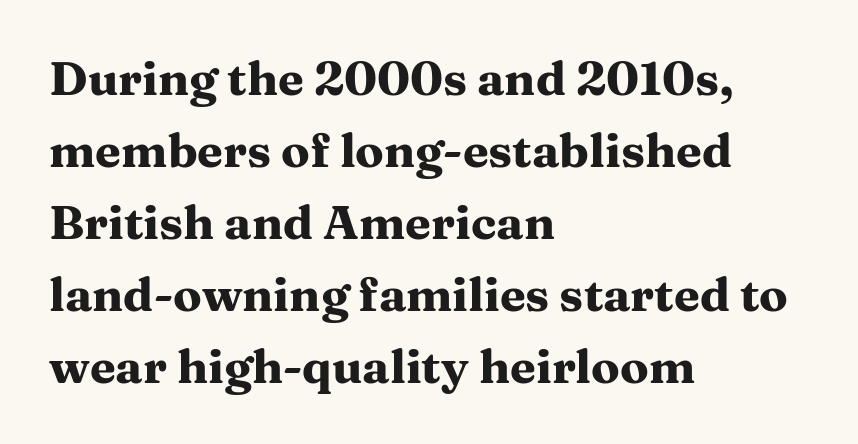
Q: Is the text bold? A: Yes.
Q: Is the text italic (slanted)? A: No, it is upright.
Q: Is the typeface a serif or a sans-serif typeface? A: Serif.
Q: Is the text underlined? A: No.
Q: How is the paragraph aligned? A: Left-aligned.
Q: Is the spacing between letters normal or unusually wide? A: Normal.
Q: Is the spacing between lines tight, normal or loose? A: Normal.
Q: Width (condensed, normal, or wide)? A: Wide.
Q: Stroke contrast? A: Medium.
Q: x-height? A: Medium.
Q: Monospaced? A: No.
